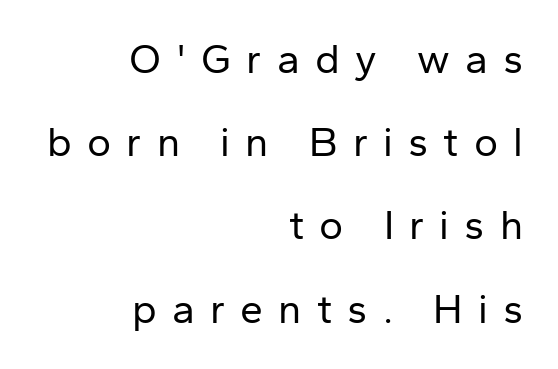
The image shows 41 px regular-weight sans-serif type, upright; set right-aligned, loose line spacing (2.03x), unusually wide letter spacing (+0.37 em), not underlined; low stroke contrast and a medium x-height.
